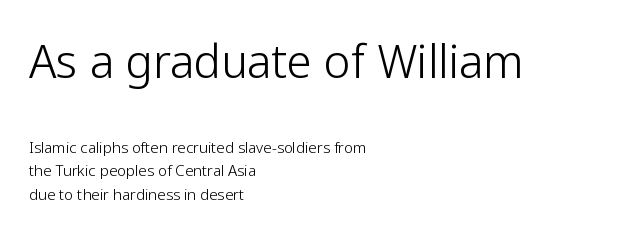
The image shows 45 px light sans-serif type, upright; set left-aligned, normal line spacing (1.57x), normal letter spacing, not underlined; the first (top) block is 3.0x larger; low stroke contrast and a medium x-height.
